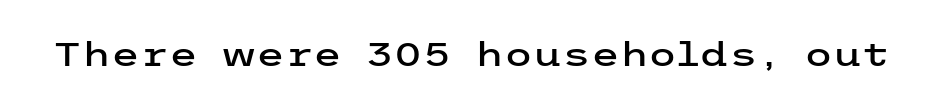
The image shows 33 px wide sans-serif type, upright; set normal letter spacing, not underlined; low stroke contrast and a medium x-height.
